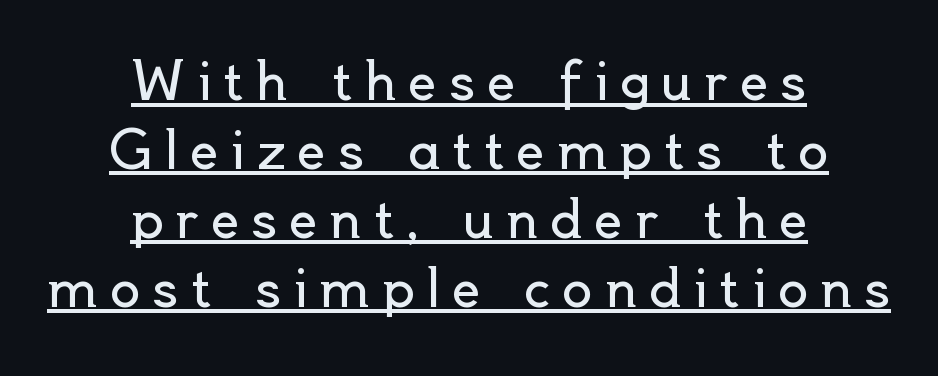
Q: Is the text bold? A: No.
Q: Is the text italic (slanted)? A: No, it is upright.
Q: Is the typeface a serif or a sans-serif typeface? A: Sans-serif.
Q: Is the text underlined? A: Yes.
Q: How is the paragraph aligned? A: Centered.
Q: Is the spacing between letters normal or unusually wide? A: Unusually wide.
Q: Is the spacing between lines tight, normal or loose? A: Normal.
Q: Width (condensed, normal, or wide)? A: Normal.
Q: x-height? A: Small.
Q: Monospaced? A: No.
